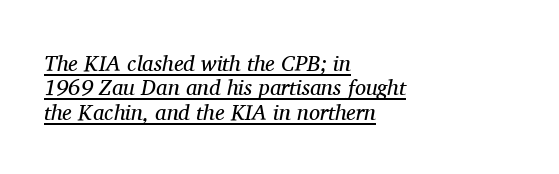
The image shows 22 px text type, italic (leaning right); set left-aligned, tight line spacing (1.11x), normal letter spacing, underlined.
